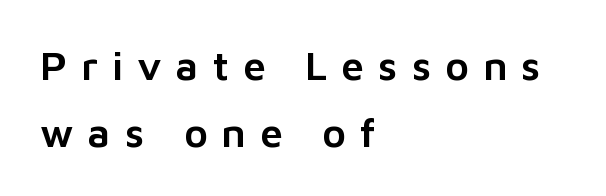
The space directly below the letters is spotless. Nothing sits at the stroke ends, so this counts as sans-serif. This sample is left-justified, so line endings fall wherever the words run out. Evenly set lines give the paragraph a standard silhouette. This sample has the flowing, uneven cadence of proportional lettering. Glyph-to-glyph distance is far greater than everyday printed text.
